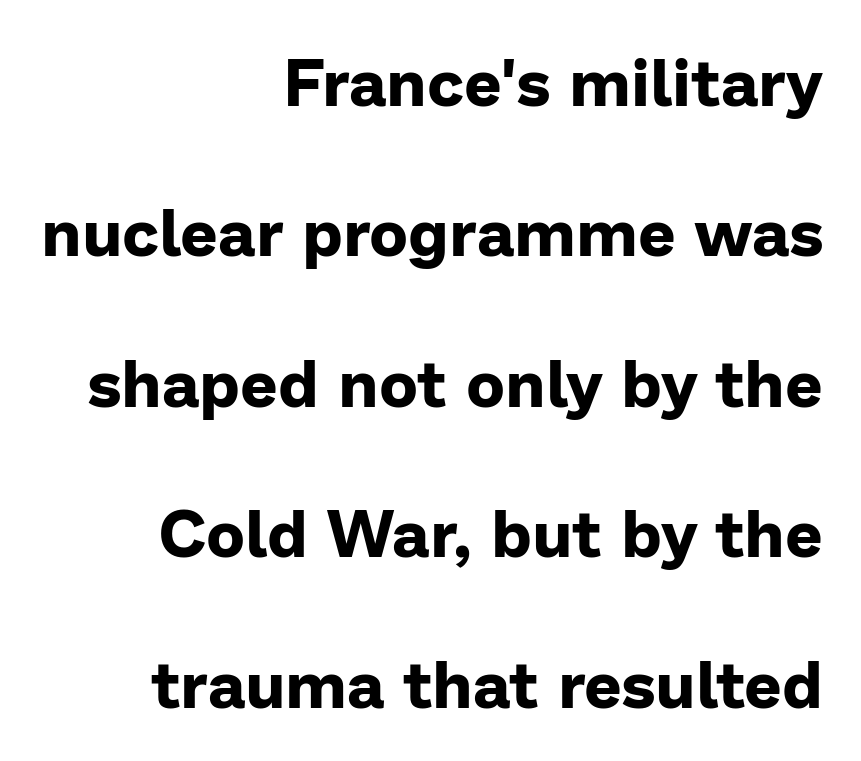
{"serif": "no", "italic": "no", "bold": "yes", "weight": "bold", "width": "normal", "stroke_contrast": "low", "x_height": "medium", "monospaced": "no", "underline": "no", "align": "right", "line_spacing": "loose", "line_spacing_ratio": 2.28, "letter_spacing": "normal", "letter_spacing_em": 0.0, "glyph_px": 66}
